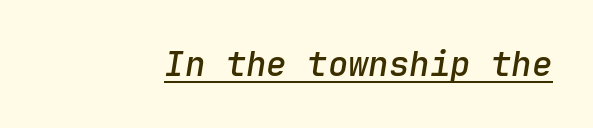
{"italic": "yes", "lean": "right", "slant_degrees": 9, "bold": "semi", "weight": "semibold", "width": "normal", "stroke_contrast": "low", "x_height": "medium", "monospaced": "yes", "underline": "yes", "letter_spacing": "normal", "letter_spacing_em": 0.0, "glyph_px": 34}
